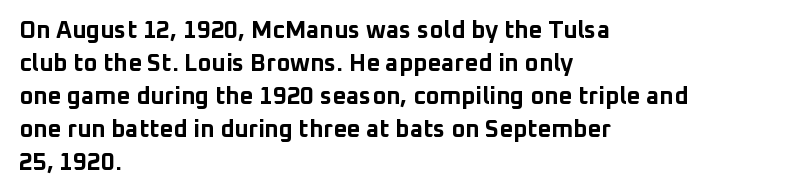
The image shows 24 px bold type, upright; set left-aligned, normal line spacing (1.38x), normal letter spacing, not underlined.
